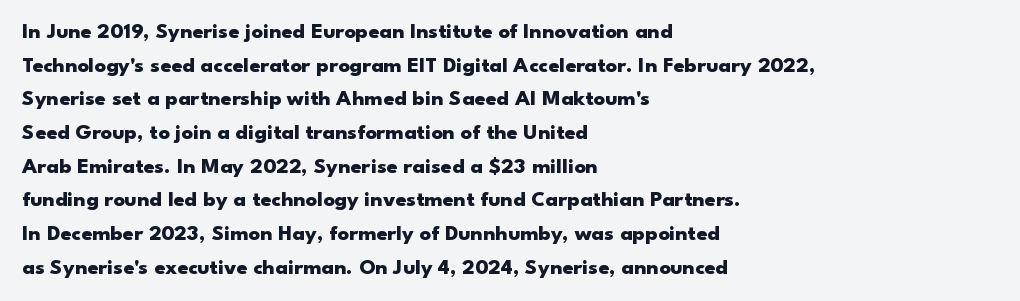
The image shows 22 px bold type, upright; set left-aligned, normal line spacing (1.53x), normal letter spacing, not underlined.
